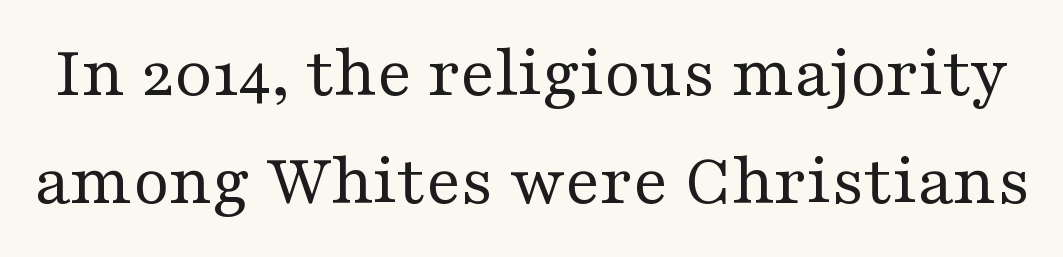
{"serif": "yes", "italic": "no", "bold": "no", "weight": "regular", "width": "wide", "stroke_contrast": "medium", "x_height": "medium", "monospaced": "no", "underline": "no", "line_spacing": "normal", "line_spacing_ratio": 1.46, "letter_spacing": "normal", "letter_spacing_em": 0.0, "glyph_px": 74}
